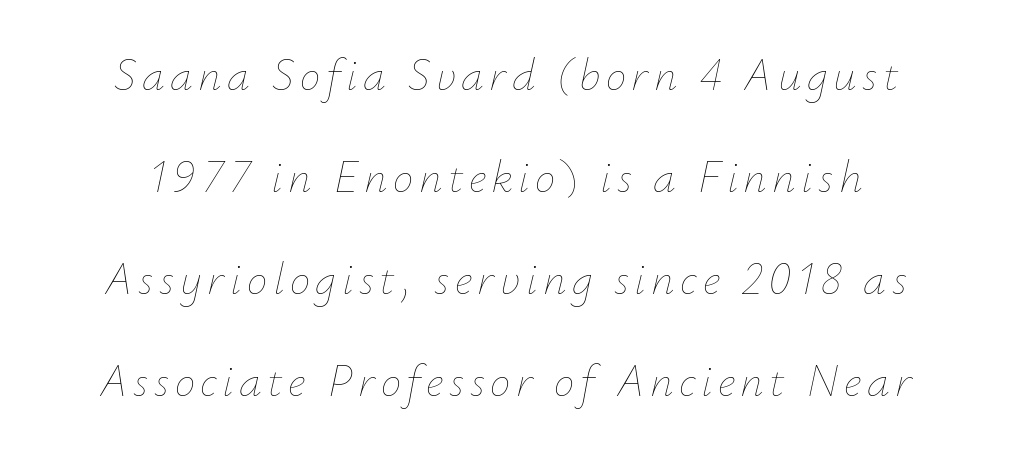
{"italic": "yes", "lean": "right", "slant_degrees": 12, "bold": "no", "weight": "thin", "width": "normal", "stroke_contrast": "low", "x_height": "small", "monospaced": "no", "underline": "no", "line_spacing": "loose", "line_spacing_ratio": 2.22, "glyph_px": 46}
